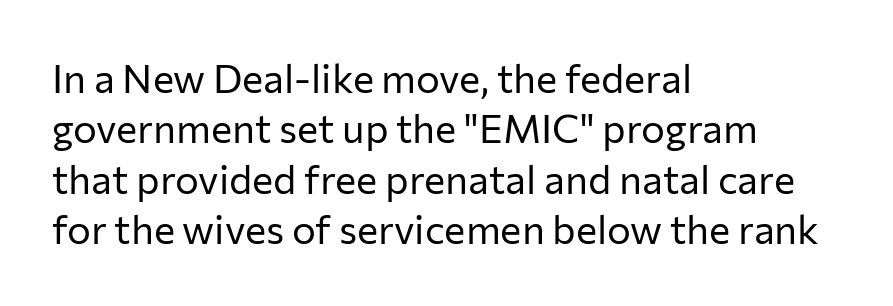
This sample has the flowing, uneven cadence of proportional lettering. You can tell from the bare stems that sans-serif type was used. The space beneath each line is pristine and unruled. Every character sits straight up, as roman type does. In terms of leading, this rendering sits right in the middle.
